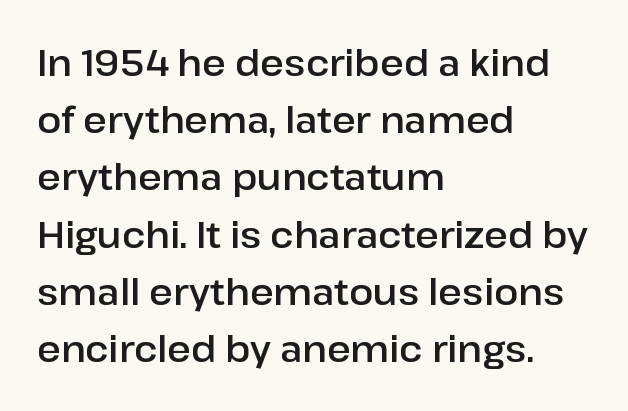
{"serif": "no", "italic": "no", "width": "normal", "stroke_contrast": "low", "x_height": "medium", "monospaced": "no", "underline": "no", "align": "left", "line_spacing": "normal", "line_spacing_ratio": 1.59, "letter_spacing": "normal", "letter_spacing_em": 0.0, "glyph_px": 36}
